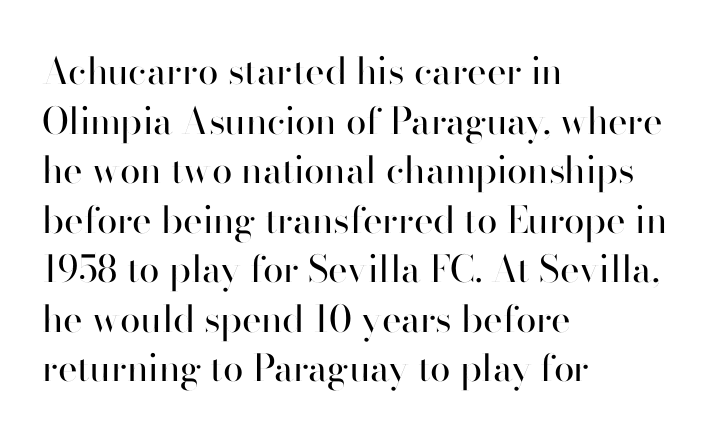
The image shows 37 px regular-weight sans-serif type, upright; set left-aligned, normal line spacing (1.34x), normal letter spacing, not underlined; high stroke contrast and a small x-height.
